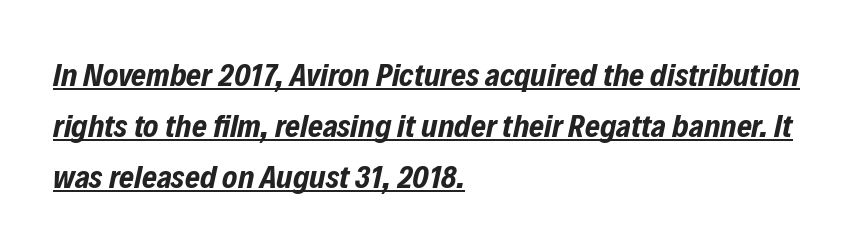
Q: Is the text bold? A: Yes.
Q: Is the text italic (slanted)? A: Yes, it leans right by about 12 degrees.
Q: Is the text underlined? A: Yes.
Q: How is the paragraph aligned? A: Left-aligned.
Q: Is the spacing between letters normal or unusually wide? A: Normal.
Q: Is the spacing between lines tight, normal or loose? A: Normal.
Q: Width (condensed, normal, or wide)? A: Condensed.
Q: Stroke contrast? A: Low.
Q: x-height? A: Medium.
Q: Monospaced? A: No.
